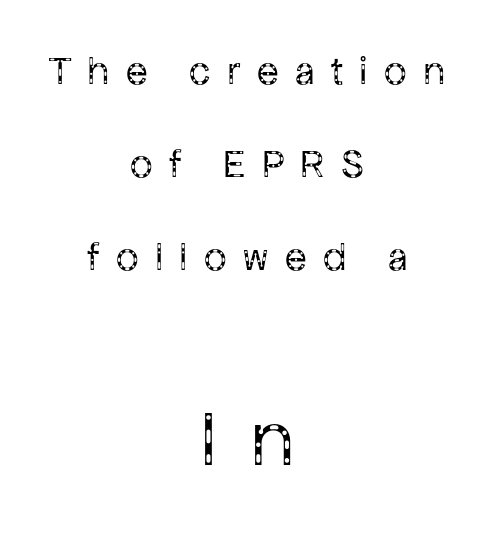
The image shows 80 px regular-weight sans-serif type, upright; set centered, loose line spacing (2.33x), unusually wide letter spacing (+0.41 em), not underlined; the second (bottom) block is 2.0x larger; low stroke contrast and a medium x-height.
